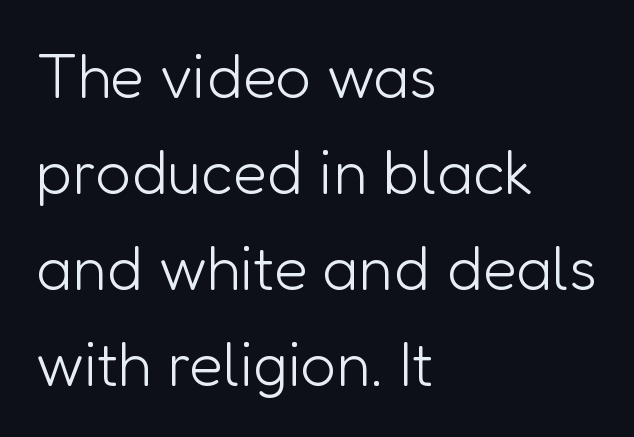
The compositor pushed each line to the left boundary. The rendering uses natural spacing where letterforms have individual widths. One glance says typical: line gaps are just what's usual. No extra tracking has been applied to these lines.
